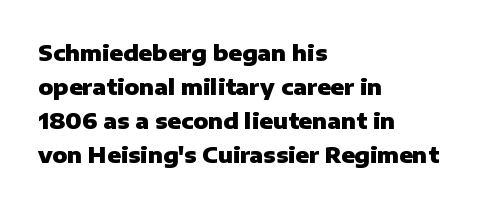
The image shows 22 px bold type, upright; set left-aligned, normal line spacing (1.54x), normal letter spacing, not underlined.
